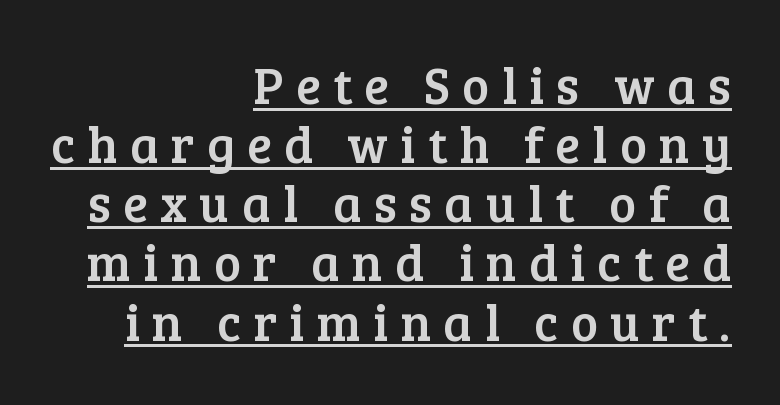
The image shows 51 px serif type, upright; set right-aligned, line spacing 1.16x, unusually wide letter spacing (+0.24 em), underlined; low stroke contrast and a medium x-height.
